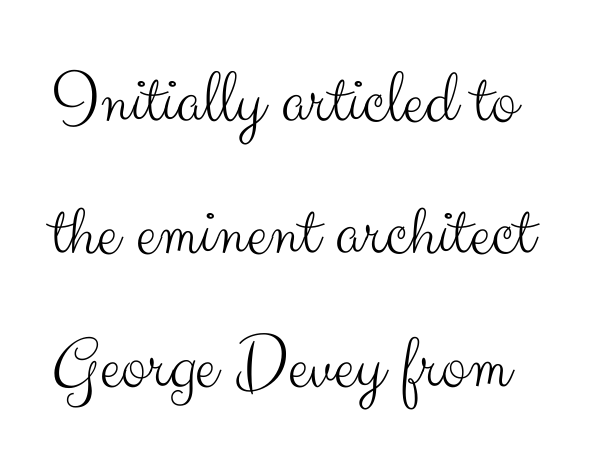
The typeface has the unassuming heft of standard copy or less. Unlike a traditional serif, this face leaves its strokes unadorned. A clean baseline with only descenders dipping below it. The horizontal fit of the characters is conventional and even.
